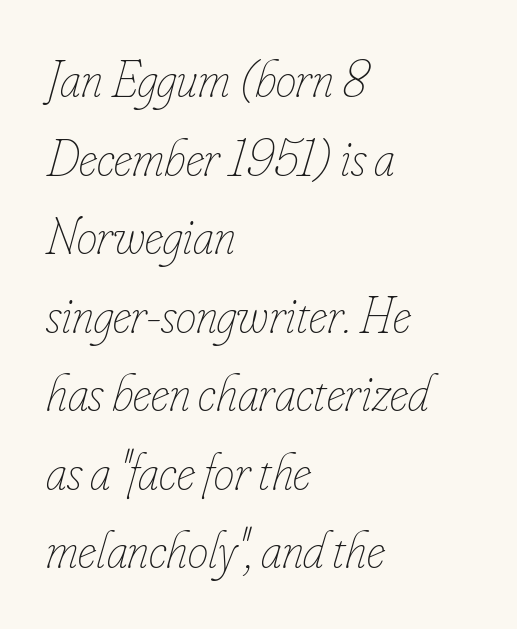
This rendering leaves character spacing at its baseline value. The gap between lines stays unmarked. Is the block centered? No — it sits flush against the left margin. Style check: oblique. A typesetter would call this proportional, since set widths differ per character.
